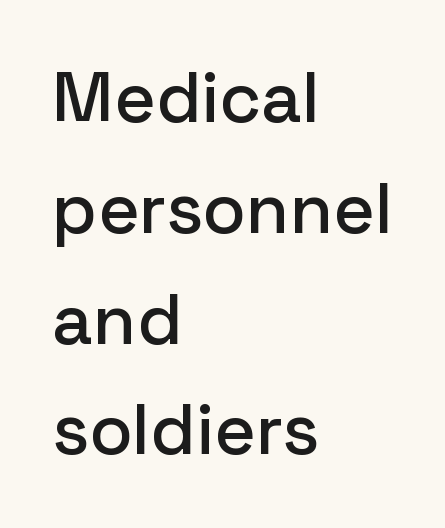
The image shows 71 px sans-serif type, upright; set left-aligned, normal line spacing (1.56x), normal letter spacing, not underlined; low stroke contrast and a medium x-height.
